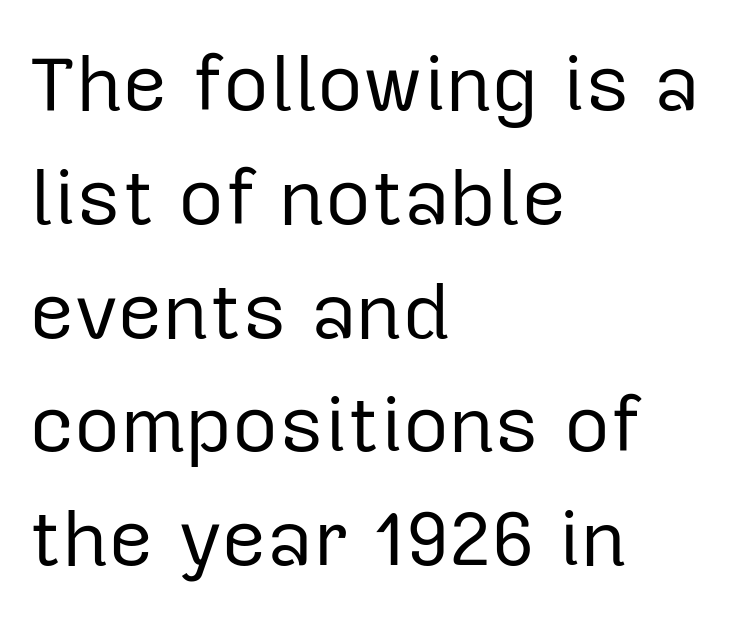
The image shows 79 px regular-weight sans-serif type, upright; set left-aligned, normal line spacing (1.44x), normal letter spacing, not underlined; low stroke contrast and a medium x-height.
